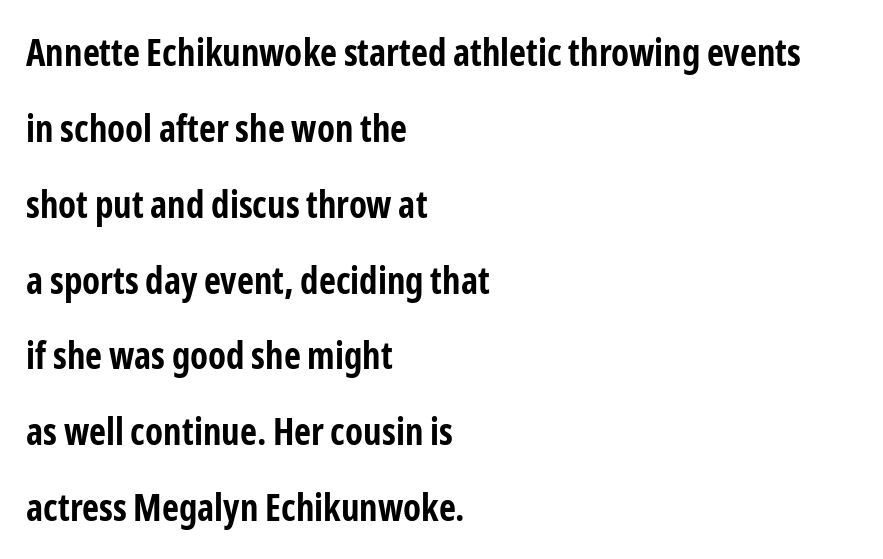
The image shows 37 px bold, condensed sans-serif type, upright; set left-aligned, loose line spacing (2.05x), normal letter spacing, not underlined; low stroke contrast and a medium x-height.
